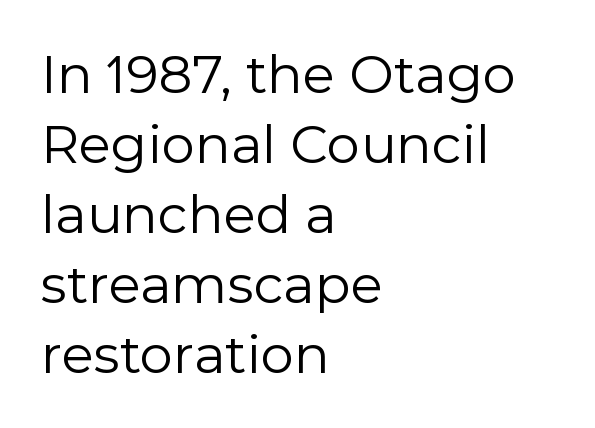
The cut favours lightness, reaching ordinary text weight at its darkest. These lines were composed using upright roman letters. Honestly, the row spacing looks completely unremarkable. Unlike a traditional serif, this face leaves its strokes unadorned. The space directly below the letters is spotless. A typesetter would call this proportional, since set widths differ per character.
